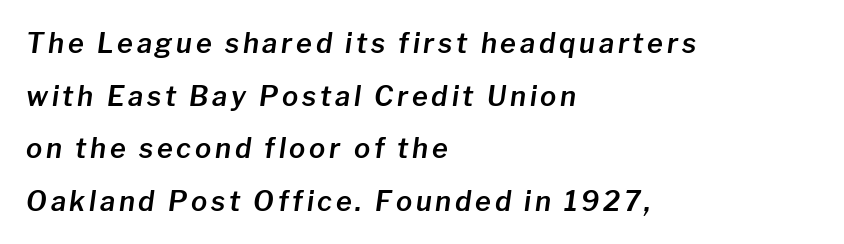
Each line starts at the same left margin while the right side varies. Notice how the stems are inclined rather than vertical — that's the hallmark of italics. Horizontal bands of white between lines are thick stripes. Underline: absent.
